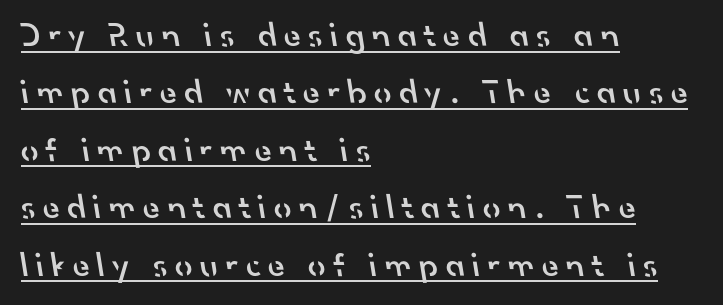
Students, note that the glyphs here are deliberately spaced far apart. Think of a printed novel: that variable character pitch is what you see here. The typesetter has applied underlining to the passage shown. Is this a sans? Yes — the strokes have no serifs.
